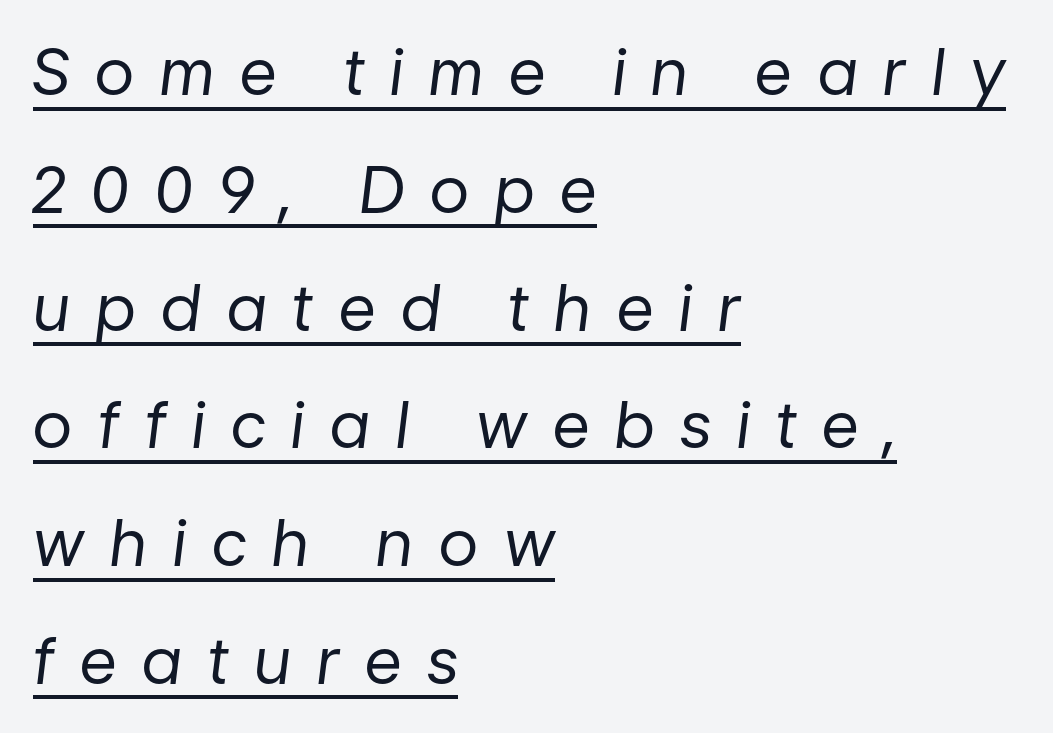
The image shows 64 px regular-weight type, italic (leaning right); set left-aligned, line spacing 1.84x, unusually wide letter spacing (+0.41 em), underlined; low stroke contrast and a medium x-height.
